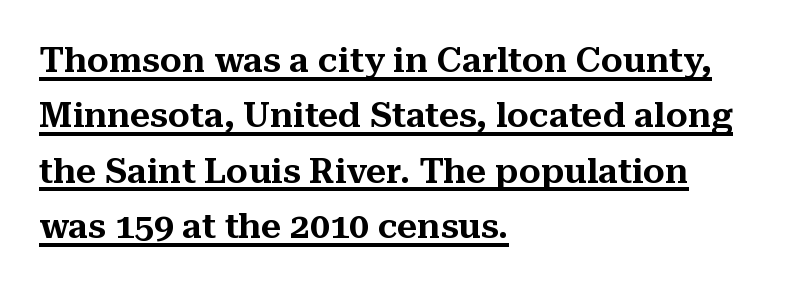
{"serif": "yes", "italic": "no", "width": "normal", "stroke_contrast": "medium", "x_height": "medium", "monospaced": "no", "underline": "yes", "align": "left", "line_spacing": "normal", "line_spacing_ratio": 1.58, "letter_spacing": "normal", "letter_spacing_em": 0.0, "glyph_px": 35}
